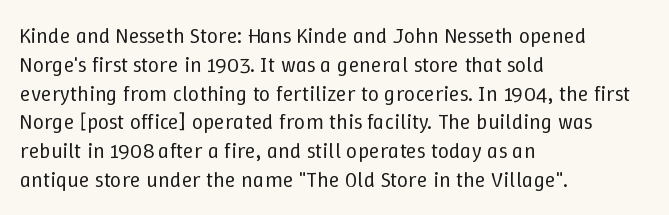
The image shows 22 px text type, upright; set left-aligned, normal line spacing (1.31x), normal letter spacing, not underlined.
